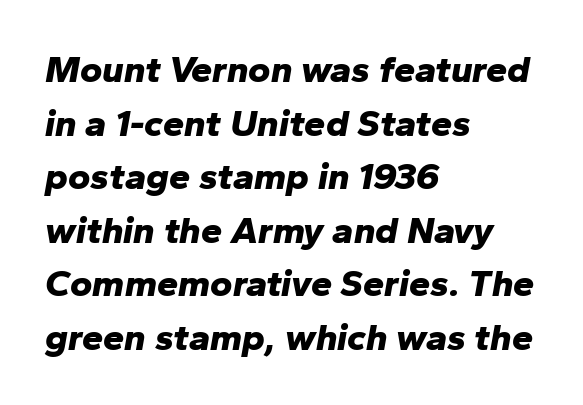
Q: Is the text bold? A: Yes.
Q: Is the text italic (slanted)? A: Yes, it leans right by about 10 degrees.
Q: Is the text underlined? A: No.
Q: How is the paragraph aligned? A: Left-aligned.
Q: Is the spacing between letters normal or unusually wide? A: Normal.
Q: Is the spacing between lines tight, normal or loose? A: Normal.
Q: Width (condensed, normal, or wide)? A: Normal.
Q: Stroke contrast? A: Low.
Q: x-height? A: Medium.
Q: Monospaced? A: No.
